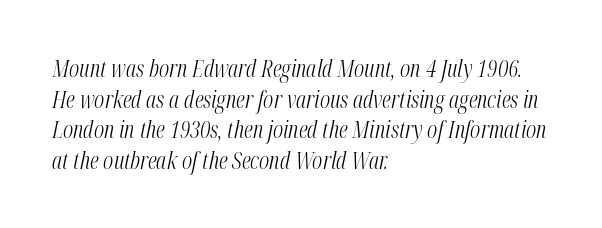
How would I describe the line gaps? Plain and ordinary. Line beginnings align vertically; line endings do not. Designer's note — italics engaged. A clean baseline with only descenders dipping below it. This rendering leaves character spacing at its baseline value.
